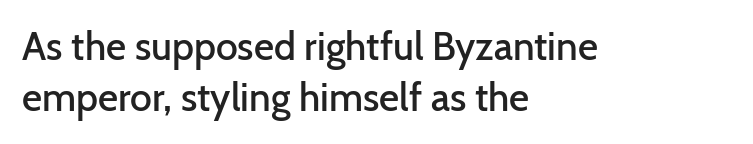
Q: Is the text bold? A: Semi-bold.
Q: Is the text italic (slanted)? A: No, it is upright.
Q: Is the typeface a serif or a sans-serif typeface? A: Sans-serif.
Q: Is the text underlined? A: No.
Q: How is the paragraph aligned? A: Left-aligned.
Q: Is the spacing between letters normal or unusually wide? A: Normal.
Q: Is the spacing between lines tight, normal or loose? A: Normal.
Q: Width (condensed, normal, or wide)? A: Normal.
Q: Stroke contrast? A: Low.
Q: x-height? A: Medium.
Q: Monospaced? A: No.
